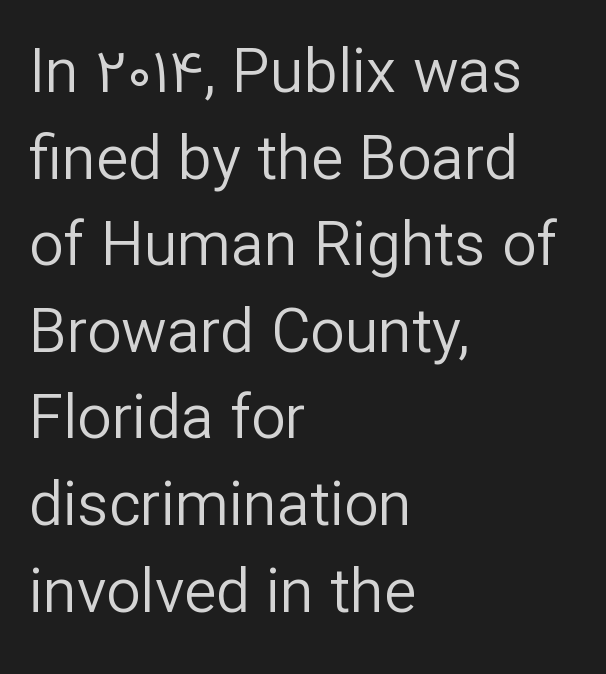
The image shows 61 px regular-weight sans-serif type, upright; set left-aligned, normal line spacing (1.42x), normal letter spacing, not underlined; low stroke contrast and a medium x-height.
